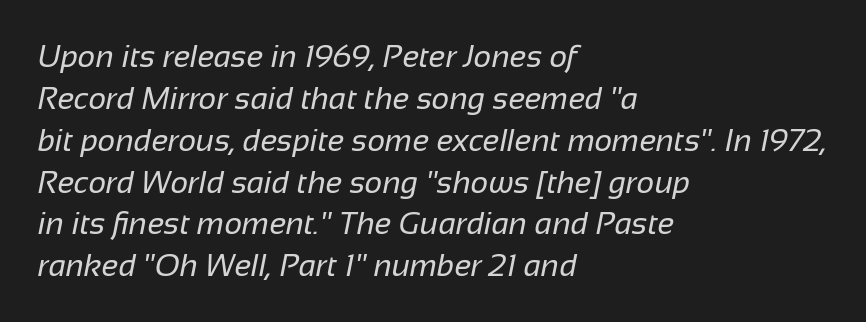
{"serif": "no", "bold": "no", "weight": "regular", "width": "normal", "stroke_contrast": "low", "x_height": "medium", "monospaced": "no", "underline": "no", "align": "left", "line_spacing": "normal", "line_spacing_ratio": 1.35, "letter_spacing": "normal", "letter_spacing_em": 0.0, "glyph_px": 31}
